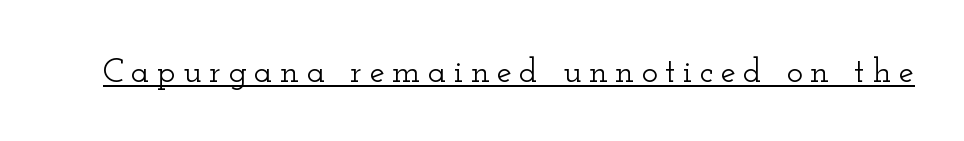
The lettering stays uniformly vertical, giving the passage a roman look. Type style note: has serifs. Is this a fixed-width face? No — the glyphs have proportional, varying widths. Display-style spreading of the glyphs; the letterfit is very open. Caption: lettering with a line underneath.
